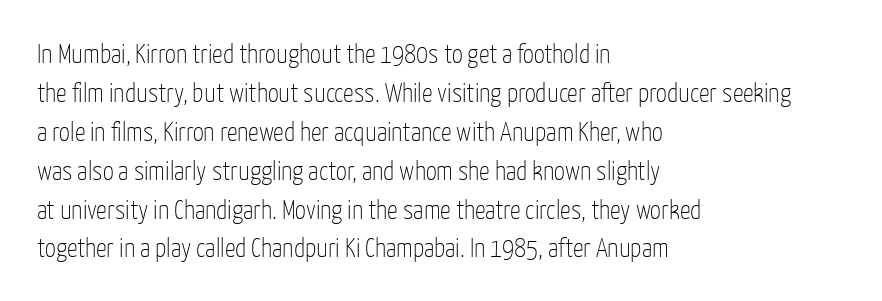
The image shows 27 px text type, upright; set left-aligned, normal line spacing (1.44x), normal letter spacing, not underlined.
